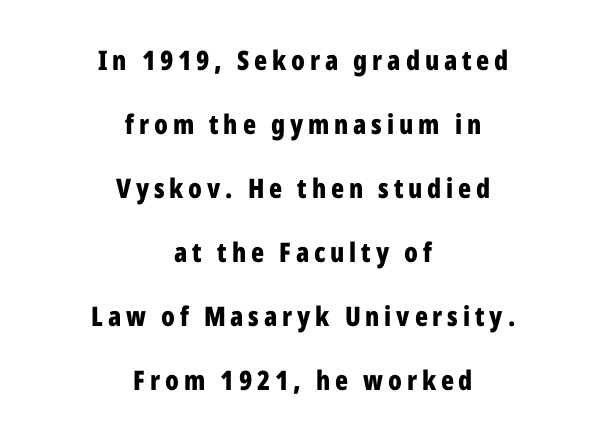
The lettering stays uniformly vertical, giving the passage a roman look. Typeset on center — no edge is straight. Whoever set this chose breathing room over compactness in the vertical rhythm. Lines of text with bare space underneath. You'd pick this weight for a headline — it's a proper bold.
